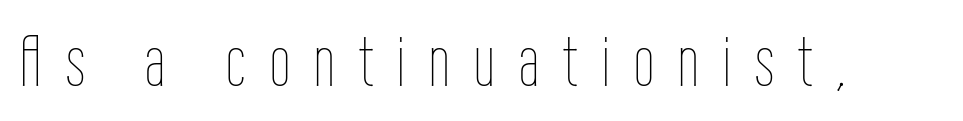
Do the characters align in a grid? No, the font is proportional. Is the letter spacing exaggerated? Yes — the characters are pushed far apart. This rendering features lettering with no underline. This sample uses an upright cut, with every glyph sitting square on the baseline. On a weight scale, this lands at 450 or below.
